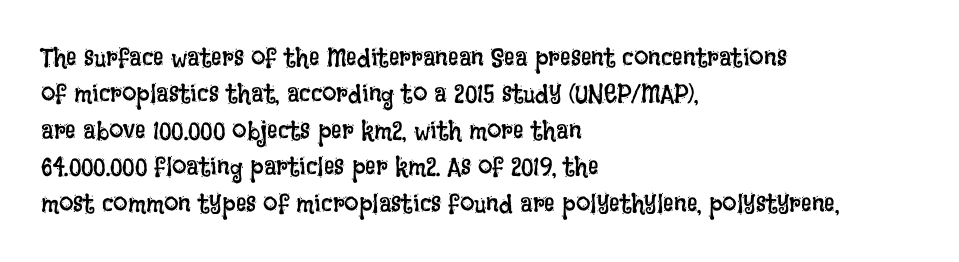
{"italic": "no", "bold": "no", "underline": "no", "align": "left", "line_spacing": "normal", "line_spacing_ratio": 1.4, "letter_spacing": "normal", "letter_spacing_em": 0.0, "glyph_px": 26}
